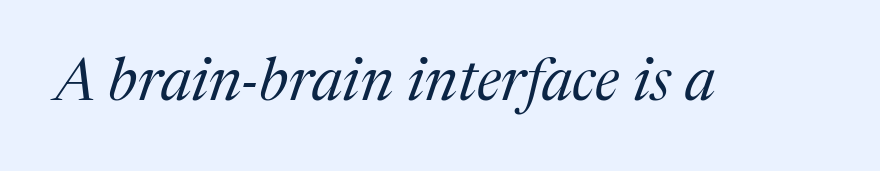
{"serif": "yes", "italic": "yes", "lean": "right", "slant_degrees": 17, "bold": "no", "weight": "regular", "width": "normal", "stroke_contrast": "medium", "x_height": "medium", "monospaced": "no", "underline": "no", "letter_spacing": "normal", "letter_spacing_em": 0.0, "glyph_px": 60}
